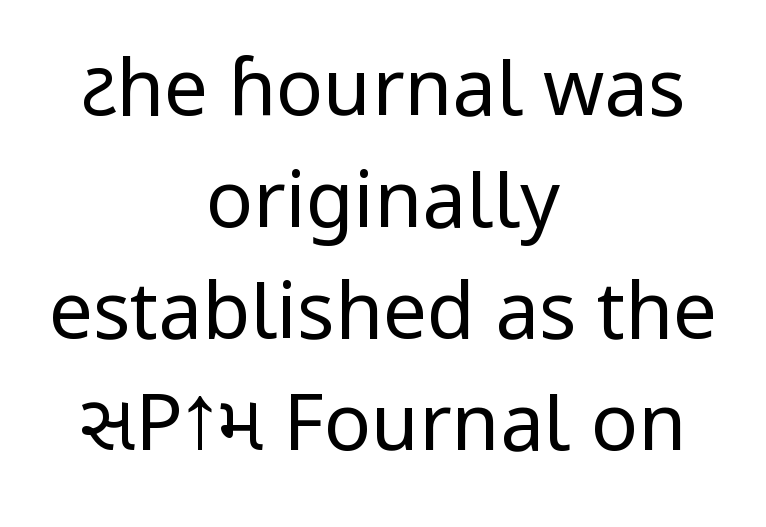
Q: Is the text bold? A: No.
Q: Is the text italic (slanted)? A: No, it is upright.
Q: Is the typeface a serif or a sans-serif typeface? A: Sans-serif.
Q: Is the text underlined? A: No.
Q: How is the paragraph aligned? A: Centered.
Q: Is the spacing between letters normal or unusually wide? A: Normal.
Q: Is the spacing between lines tight, normal or loose? A: Normal.
Q: Width (condensed, normal, or wide)? A: Condensed.
Q: Stroke contrast? A: Low.
Q: x-height? A: Large.
Q: Monospaced? A: No.
